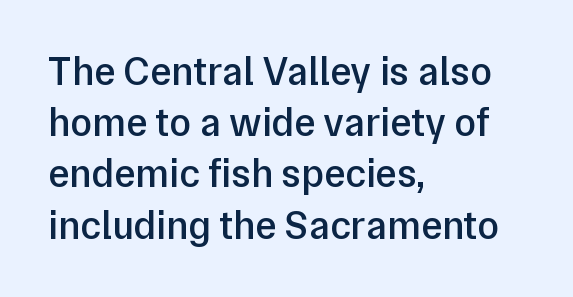
Q: Is the text bold? A: Semi-bold.
Q: Is the text italic (slanted)? A: No, it is upright.
Q: Is the typeface a serif or a sans-serif typeface? A: Sans-serif.
Q: Is the text underlined? A: No.
Q: How is the paragraph aligned? A: Left-aligned.
Q: Is the spacing between letters normal or unusually wide? A: Normal.
Q: Is the spacing between lines tight, normal or loose? A: Normal.
Q: Width (condensed, normal, or wide)? A: Normal.
Q: Stroke contrast? A: Low.
Q: x-height? A: Medium.
Q: Monospaced? A: No.
